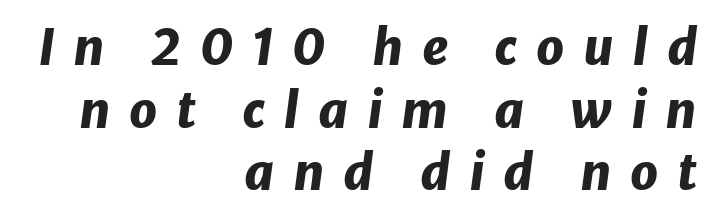
{"italic": "yes", "lean": "right", "slant_degrees": 8, "bold": "yes", "weight": "heavy", "width": "normal", "stroke_contrast": "low", "x_height": "medium", "monospaced": "no", "underline": "no", "align": "right", "line_spacing": "normal", "line_spacing_ratio": 1.28, "letter_spacing": "wide", "letter_spacing_em": 0.38, "glyph_px": 49}
